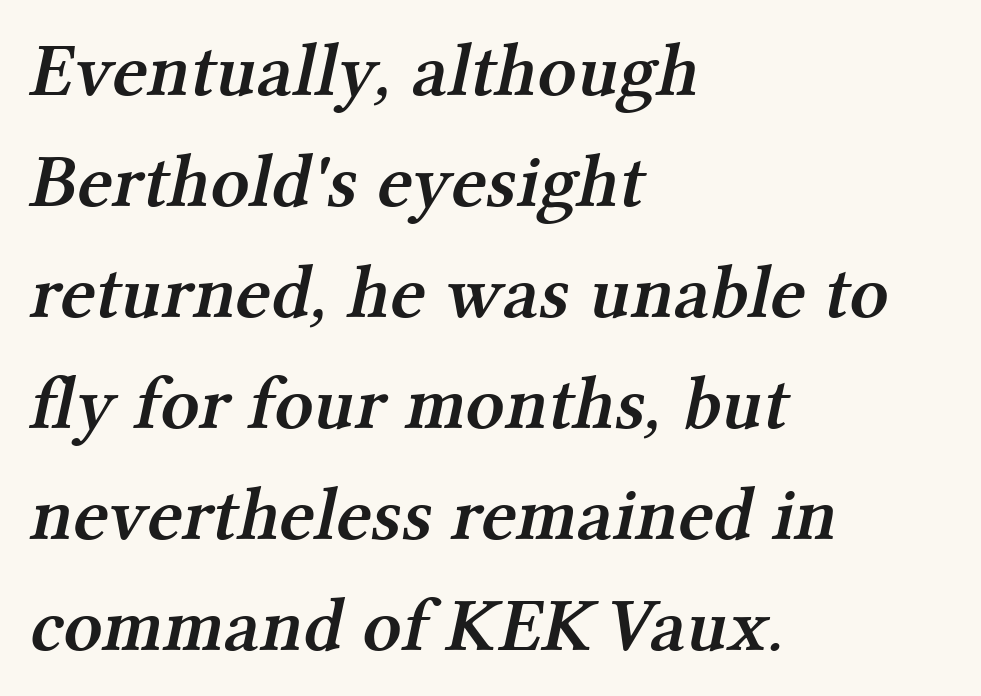
Q: Is the text bold? A: Semi-bold.
Q: Is the typeface a serif or a sans-serif typeface? A: Serif.
Q: Is the text underlined? A: No.
Q: How is the paragraph aligned? A: Left-aligned.
Q: Is the spacing between letters normal or unusually wide? A: Normal.
Q: Is the spacing between lines tight, normal or loose? A: Normal.
Q: Width (condensed, normal, or wide)? A: Normal.
Q: Stroke contrast? A: Medium.
Q: x-height? A: Medium.
Q: Monospaced? A: No.
